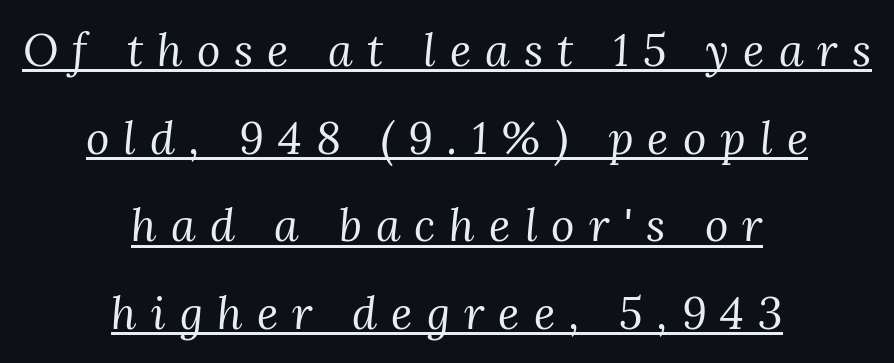
Q: Is the text bold? A: No.
Q: Is the text italic (slanted)? A: Yes, it leans right by about 3 degrees.
Q: Is the typeface a serif or a sans-serif typeface? A: Serif.
Q: Is the text underlined? A: Yes.
Q: How is the paragraph aligned? A: Centered.
Q: Is the spacing between letters normal or unusually wide? A: Unusually wide.
Q: Is the spacing between lines tight, normal or loose? A: Loose.
Q: Width (condensed, normal, or wide)? A: Normal.
Q: Stroke contrast? A: Medium.
Q: x-height? A: Medium.
Q: Monospaced? A: No.
